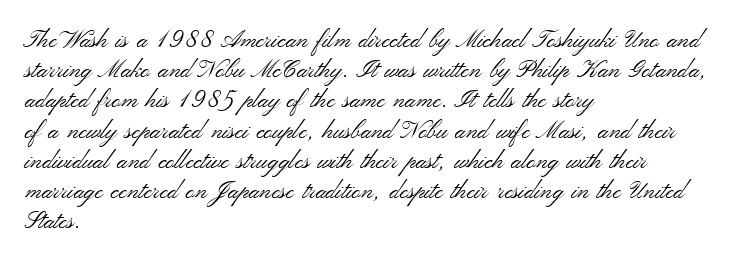
The weight would be labelled regular, book, light, or lighter still. Descender tails drop into unmarked territory. One glance says typical: line gaps are just what's usual.
